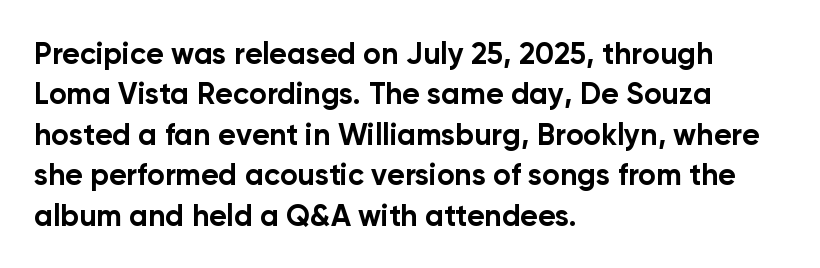
The image shows 30 px bold sans-serif type, upright; set left-aligned, normal line spacing (1.35x), normal letter spacing, not underlined; low stroke contrast and a medium x-height.
